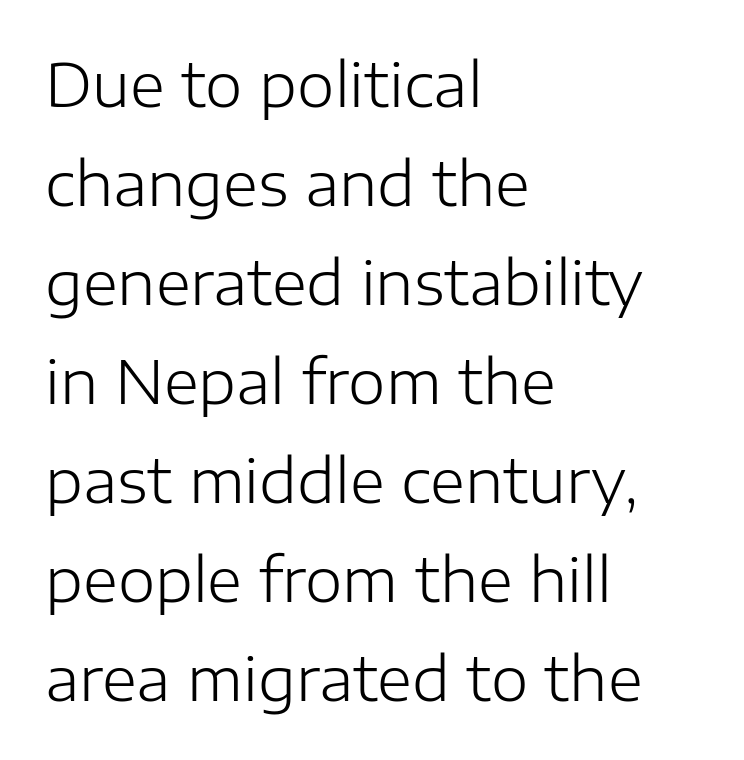
Varying glyph widths throughout — classic text-font behaviour. This sample is left-justified, so line endings fall wherever the words run out. The letterforms sit at book weight or below. The axis of the letterforms is exactly vertical. Regular leading. Clear beneath every line of the passage.
